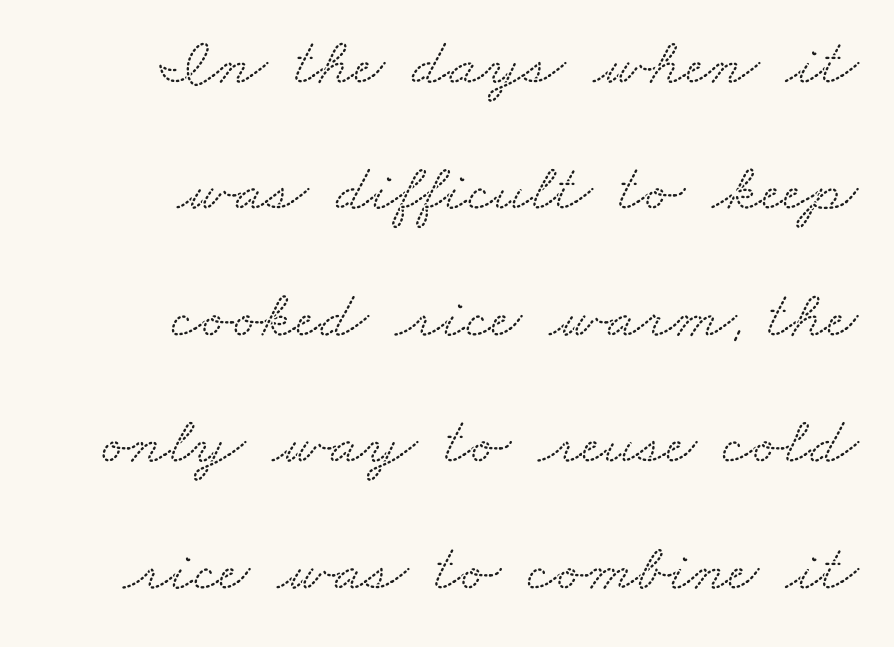
The image shows 68 px wide serif type; set right-aligned, line spacing 1.86x, normal letter spacing, not underlined; low stroke contrast and a small x-height.
